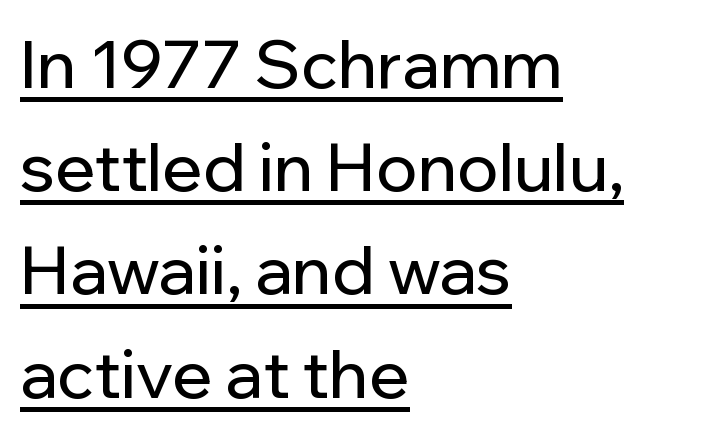
The image shows 67 px sans-serif type, upright; set left-aligned, normal line spacing (1.54x), normal letter spacing, underlined; low stroke contrast and a medium x-height.
